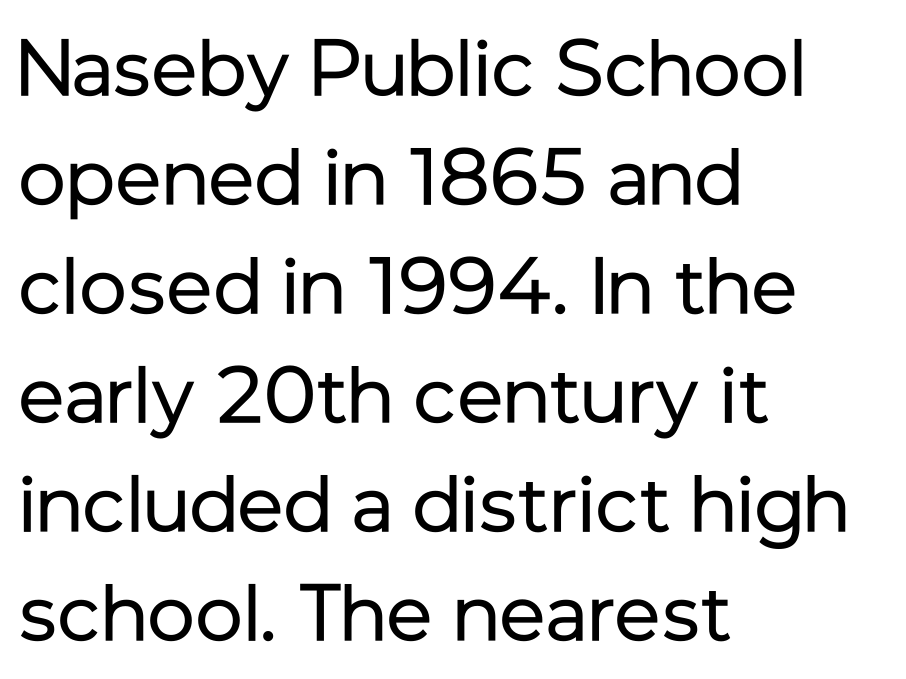
The image shows 79 px regular-weight sans-serif type, upright; set left-aligned, normal line spacing (1.38x), normal letter spacing, not underlined; low stroke contrast and a medium x-height.
